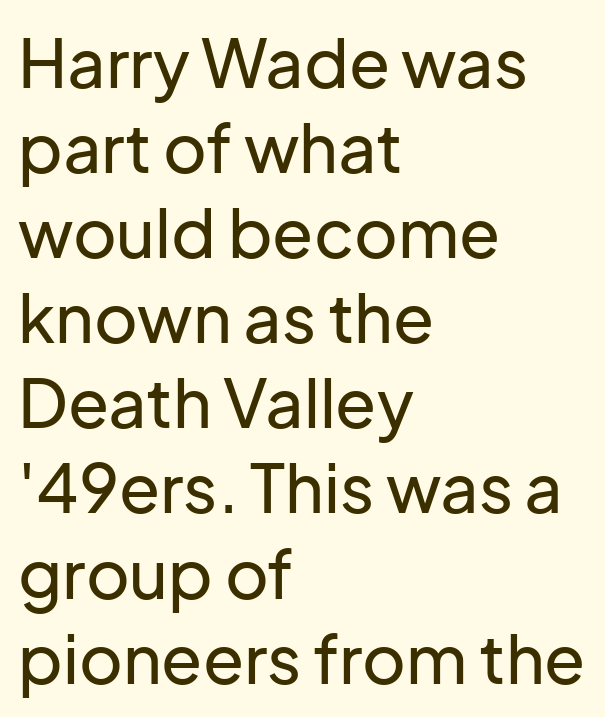
{"serif": "no", "italic": "no", "width": "normal", "stroke_contrast": "low", "x_height": "medium", "monospaced": "no", "underline": "no", "align": "left", "line_spacing": "normal", "line_spacing_ratio": 1.27, "letter_spacing": "normal", "letter_spacing_em": 0.0, "glyph_px": 67}
